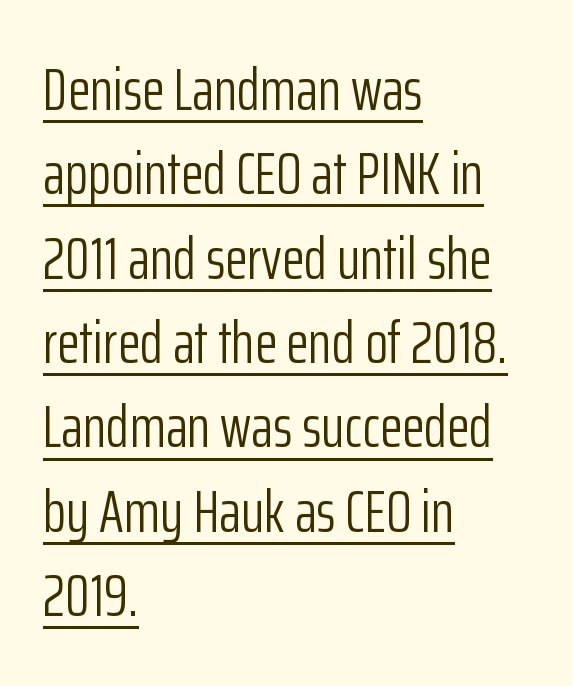
Q: Is the text bold? A: No.
Q: Is the text italic (slanted)? A: No, it is upright.
Q: Is the typeface a serif or a sans-serif typeface? A: Sans-serif.
Q: Is the text underlined? A: Yes.
Q: How is the paragraph aligned? A: Left-aligned.
Q: Is the spacing between letters normal or unusually wide? A: Normal.
Q: Is the spacing between lines tight, normal or loose? A: Normal.
Q: Width (condensed, normal, or wide)? A: Condensed.
Q: Stroke contrast? A: Low.
Q: x-height? A: Medium.
Q: Monospaced? A: No.
